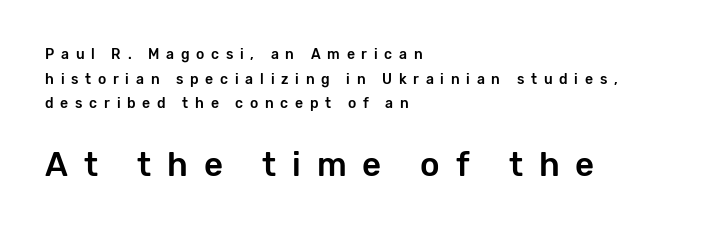
Type style note: lacks serifs. Upright lettering throughout. Just letters on the line, the space beneath them empty. Inter-character spacing is expanded well beyond the font's built-in metrics. These lines are rendered in a variable-pitch font. Notice how the passage keeps a crisp vertical edge on the left only.
